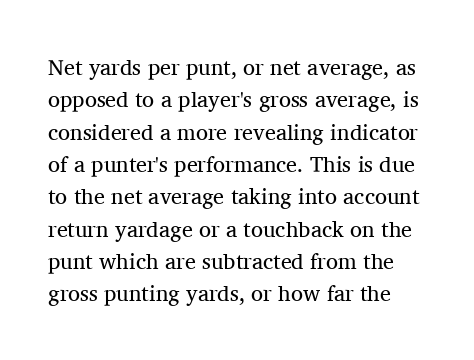
{"italic": "no", "bold": "no", "underline": "no", "line_spacing": "normal", "line_spacing_ratio": 1.47, "letter_spacing": "normal", "letter_spacing_em": 0.0, "glyph_px": 22}
